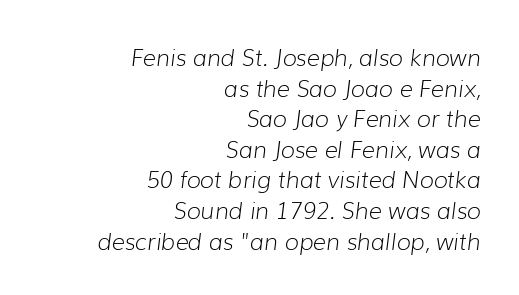
{"italic": "yes", "lean": "right", "slant_degrees": 7, "bold": "no", "underline": "no", "align": "right", "line_spacing": "normal", "line_spacing_ratio": 1.33, "letter_spacing": "normal", "letter_spacing_em": 0.0, "glyph_px": 23}
